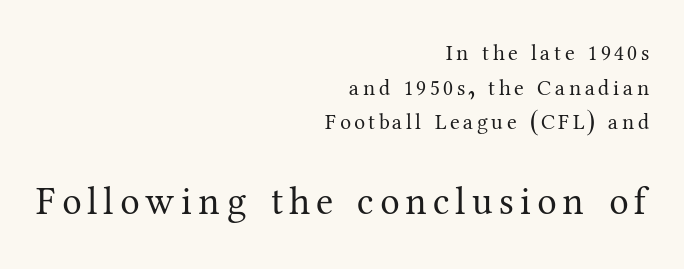
Q: Is the text bold? A: No.
Q: Is the text italic (slanted)? A: No, it is upright.
Q: Is the typeface a serif or a sans-serif typeface? A: Serif.
Q: Is the text underlined? A: No.
Q: How is the paragraph aligned? A: Right-aligned.
Q: Is the spacing between lines tight, normal or loose? A: Normal.
Q: Which block of text is set in a larger size, the first (top) or the second (bottom)? A: The second (bottom) one.
Q: Width (condensed, normal, or wide)? A: Normal.
Q: Stroke contrast? A: Medium.
Q: x-height? A: Medium.
Q: Monospaced? A: No.
